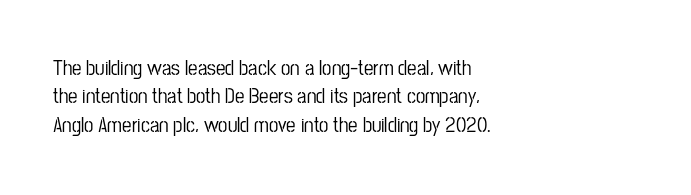
{"italic": "no", "underline": "no", "align": "left", "line_spacing": "normal", "line_spacing_ratio": 1.35, "letter_spacing": "normal", "letter_spacing_em": 0.0, "glyph_px": 21}
